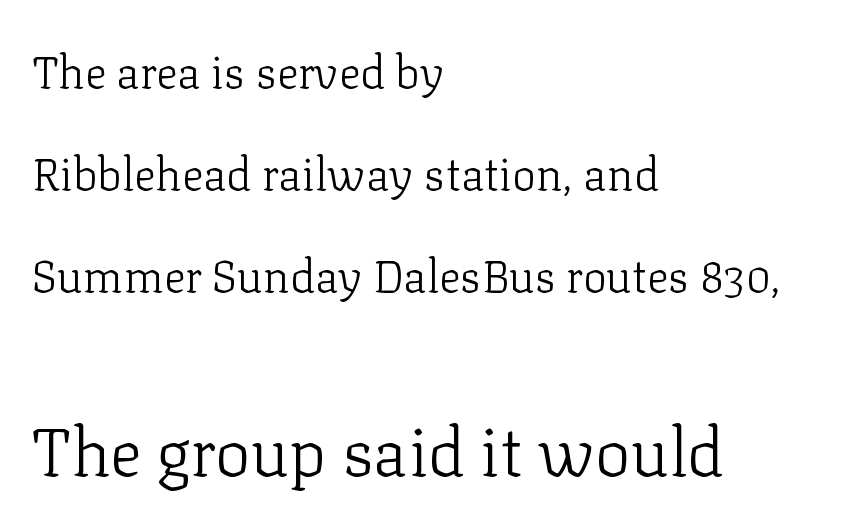
In terms of leading, this rendering errs on the spacious side. The setting favours the left margin, as ordinary paragraphs usually do. Each row of text sits above clean, open space. Character size in the trailing block exceeds that of the leading block.
